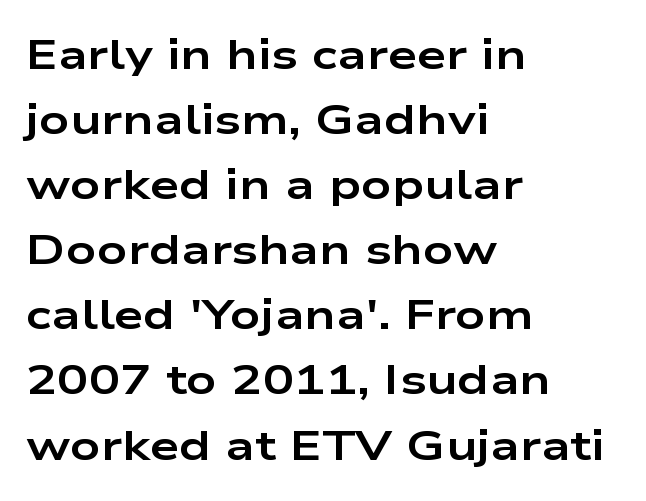
Q: Is the text bold? A: Yes.
Q: Is the text italic (slanted)? A: No, it is upright.
Q: Is the typeface a serif or a sans-serif typeface? A: Sans-serif.
Q: Is the text underlined? A: No.
Q: How is the paragraph aligned? A: Left-aligned.
Q: Is the spacing between letters normal or unusually wide? A: Normal.
Q: Is the spacing between lines tight, normal or loose? A: Normal.
Q: Width (condensed, normal, or wide)? A: Wide.
Q: Stroke contrast? A: Low.
Q: x-height? A: Medium.
Q: Monospaced? A: No.
